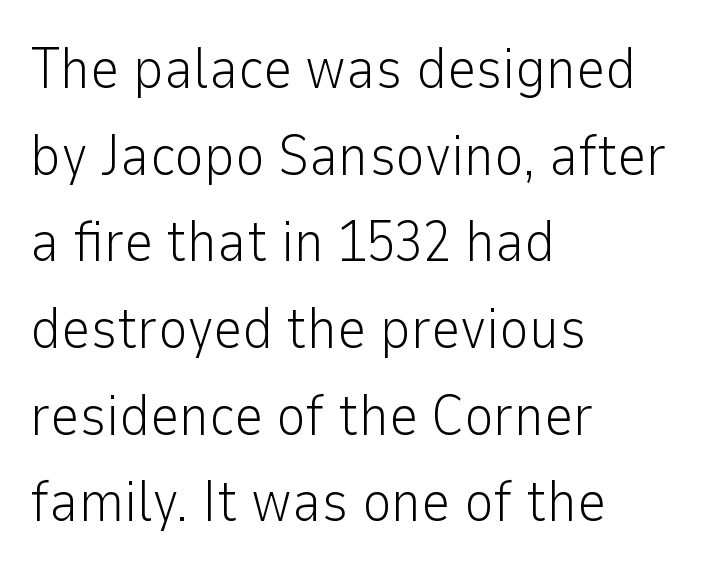
Q: Is the text bold? A: No.
Q: Is the text italic (slanted)? A: No, it is upright.
Q: Is the typeface a serif or a sans-serif typeface? A: Sans-serif.
Q: Is the text underlined? A: No.
Q: How is the paragraph aligned? A: Left-aligned.
Q: Is the spacing between letters normal or unusually wide? A: Normal.
Q: Is the spacing between lines tight, normal or loose? A: Normal.
Q: Width (condensed, normal, or wide)? A: Normal.
Q: Stroke contrast? A: Low.
Q: x-height? A: Medium.
Q: Monospaced? A: No.
